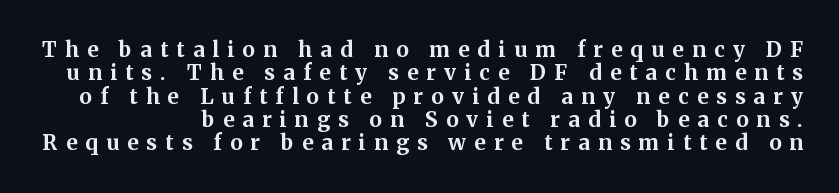
{"italic": "no", "bold": "yes", "underline": "no", "line_spacing": "tight", "line_spacing_ratio": 1.11, "letter_spacing": "wide", "letter_spacing_em": 0.39, "glyph_px": 21}
